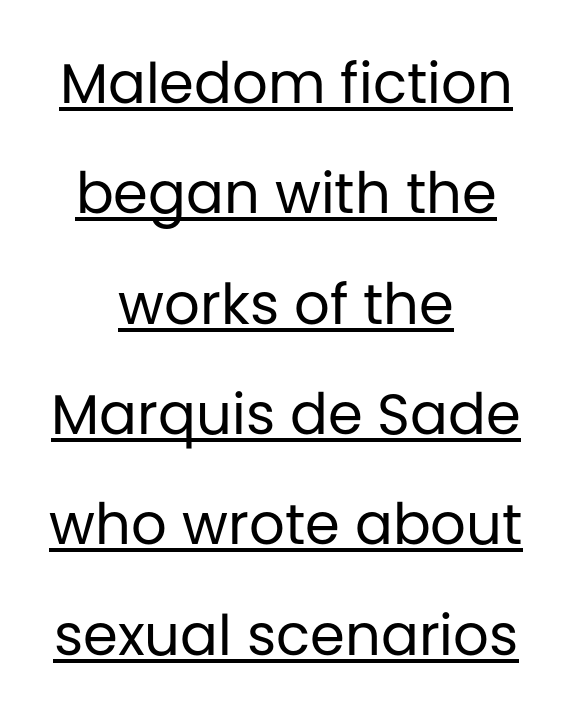
{"serif": "no", "italic": "no", "bold": "no", "weight": "regular", "width": "normal", "stroke_contrast": "low", "x_height": "large", "monospaced": "no", "underline": "yes", "align": "center", "line_spacing": "loose", "line_spacing_ratio": 1.97, "letter_spacing": "normal", "letter_spacing_em": 0.0, "glyph_px": 56}
